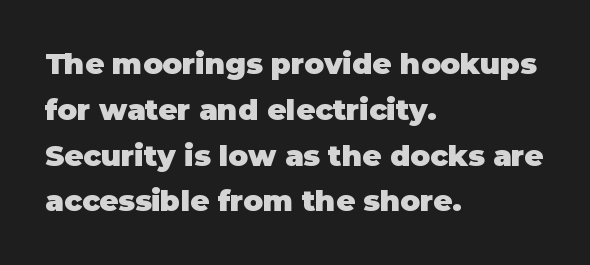
Q: Is the text bold? A: Yes.
Q: Is the text italic (slanted)? A: No, it is upright.
Q: Is the typeface a serif or a sans-serif typeface? A: Sans-serif.
Q: Is the text underlined? A: No.
Q: How is the paragraph aligned? A: Left-aligned.
Q: Is the spacing between letters normal or unusually wide? A: Normal.
Q: Is the spacing between lines tight, normal or loose? A: Normal.
Q: Width (condensed, normal, or wide)? A: Normal.
Q: Stroke contrast? A: Low.
Q: x-height? A: Large.
Q: Monospaced? A: No.
